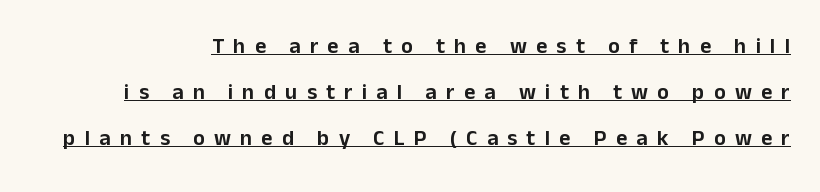
{"italic": "no", "underline": "yes", "align": "right", "line_spacing": "loose", "line_spacing_ratio": 2.1, "letter_spacing": "wide", "letter_spacing_em": 0.42, "glyph_px": 22}
